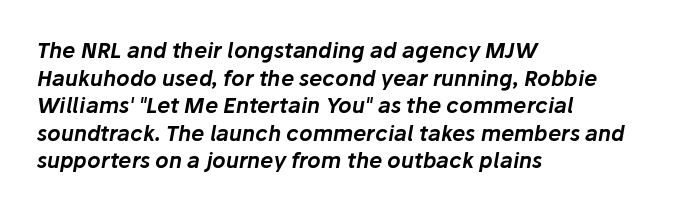
The paragraph shown leans on its left margin. The block of text has a typical density, with ordinary space between rows. The whole block is typeset with a tilt. Beneath every word, the page is bare. Observe the ordinary spacing: letters are neighbours, not strangers.
